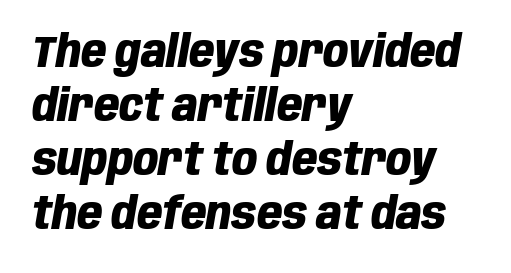
Q: Is the text bold? A: Yes.
Q: Is the text italic (slanted)? A: Yes, it leans right by about 10 degrees.
Q: Is the text underlined? A: No.
Q: How is the paragraph aligned? A: Left-aligned.
Q: Is the spacing between letters normal or unusually wide? A: Normal.
Q: Width (condensed, normal, or wide)? A: Condensed.
Q: Stroke contrast? A: Low.
Q: x-height? A: Large.
Q: Monospaced? A: No.
